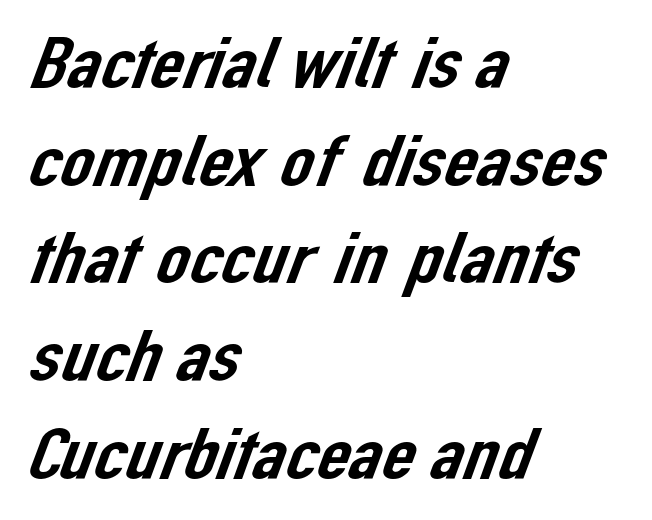
The image shows 74 px sans-serif type; set left-aligned, normal line spacing (1.32x), normal letter spacing, not underlined; low stroke contrast and a medium x-height.
